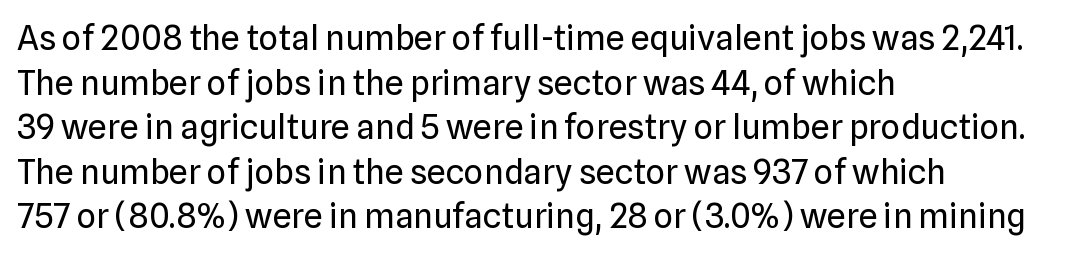
The image shows 34 px regular-weight sans-serif type, upright; set left-aligned, normal line spacing (1.31x), normal letter spacing, not underlined; low stroke contrast and a medium x-height.
